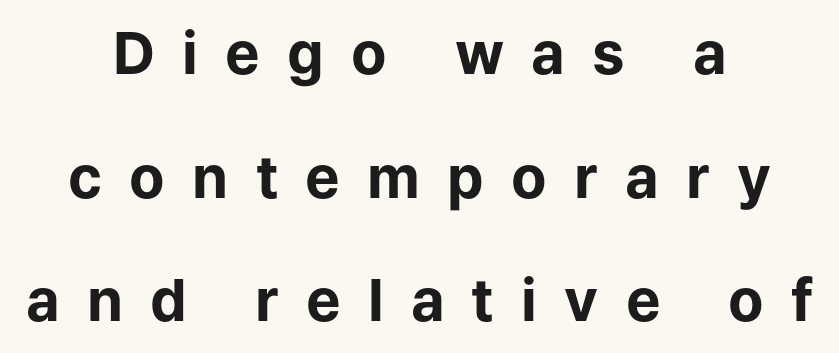
{"serif": "no", "italic": "no", "bold": "yes", "weight": "bold", "width": "normal", "stroke_contrast": "low", "x_height": "medium", "monospaced": "no", "underline": "no", "align": "center", "line_spacing": "loose", "line_spacing_ratio": 2.13, "letter_spacing": "wide", "letter_spacing_em": 0.47, "glyph_px": 58}
